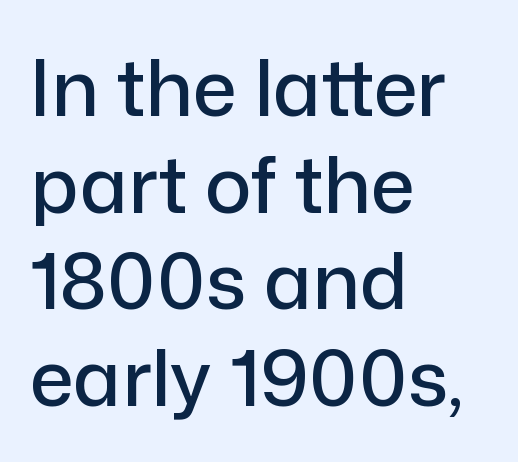
Q: Is the text italic (slanted)? A: No, it is upright.
Q: Is the typeface a serif or a sans-serif typeface? A: Sans-serif.
Q: Is the text underlined? A: No.
Q: How is the paragraph aligned? A: Left-aligned.
Q: Is the spacing between letters normal or unusually wide? A: Normal.
Q: Width (condensed, normal, or wide)? A: Normal.
Q: Stroke contrast? A: Low.
Q: x-height? A: Medium.
Q: Monospaced? A: No.
